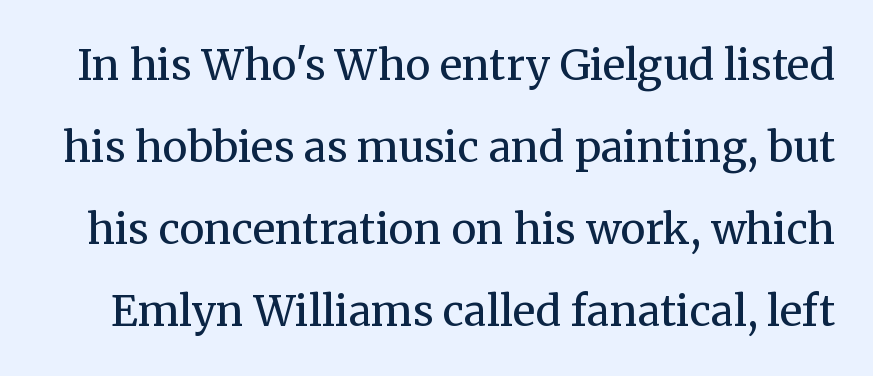
{"serif": "yes", "italic": "no", "bold": "no", "weight": "regular", "width": "normal", "stroke_contrast": "medium", "x_height": "medium", "monospaced": "no", "underline": "no", "line_spacing": "loose", "line_spacing_ratio": 1.95, "letter_spacing": "normal", "letter_spacing_em": 0.0, "glyph_px": 42}
